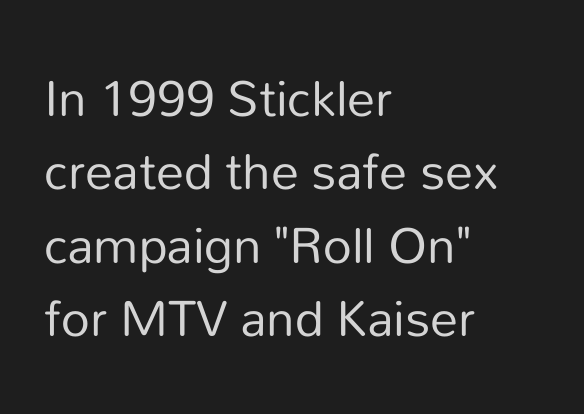
{"serif": "no", "italic": "no", "bold": "no", "weight": "regular", "width": "normal", "stroke_contrast": "low", "x_height": "medium", "monospaced": "no", "underline": "no", "align": "left", "line_spacing": "normal", "line_spacing_ratio": 1.31, "letter_spacing": "normal", "letter_spacing_em": 0.0, "glyph_px": 56}
